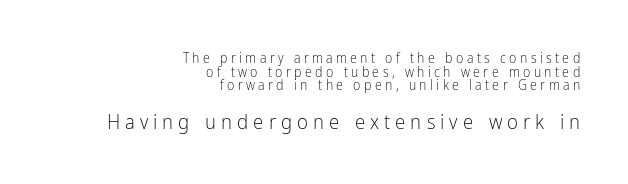
Posture: vertical. The foot of each line stays bare and open. Each word looks stretched out because of the extra space between its letters. Which of the two is more prominent by size? The second, at the bottom. The lines in this sample share a right terminus and differ only in where they begin. One glance says dense: line gaps are narrower than usual.
